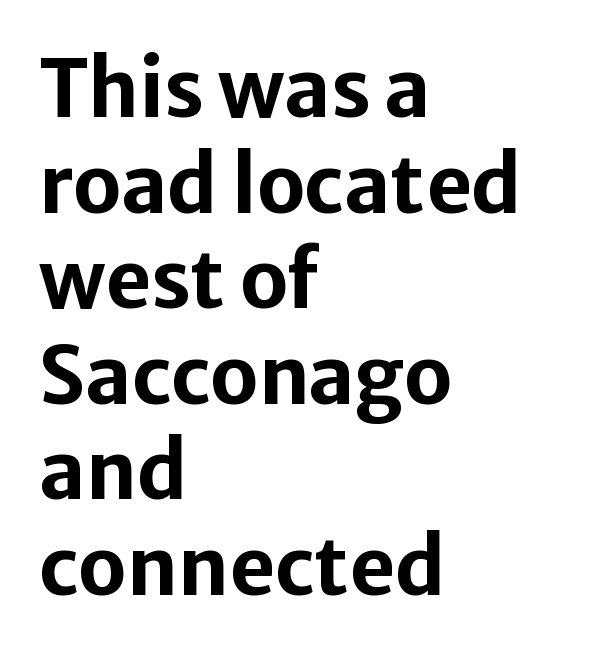
Q: Is the text bold? A: Yes.
Q: Is the text italic (slanted)? A: No, it is upright.
Q: Is the typeface a serif or a sans-serif typeface? A: Sans-serif.
Q: Is the text underlined? A: No.
Q: How is the paragraph aligned? A: Left-aligned.
Q: Is the spacing between letters normal or unusually wide? A: Normal.
Q: Width (condensed, normal, or wide)? A: Normal.
Q: Stroke contrast? A: Low.
Q: x-height? A: Medium.
Q: Monospaced? A: No.
